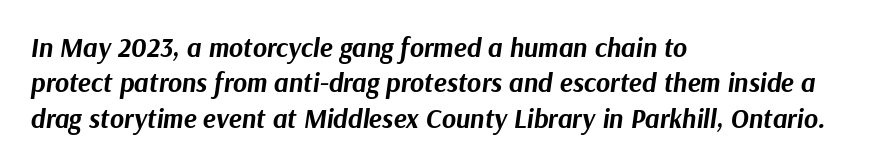
Each word holds together tightly as a unit, with standard inter-letter gaps. Evenly set lines give the paragraph a standard silhouette. Words float on clear page, feet unadorned. A full-strength bold gives these letters their thick strokes.
